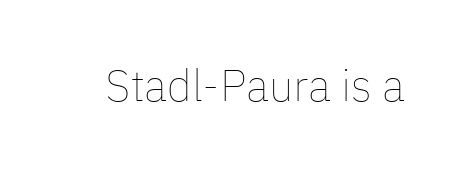
{"italic": "no", "bold": "no", "weight": "thin", "width": "normal", "stroke_contrast": "low", "x_height": "medium", "monospaced": "no", "underline": "no", "letter_spacing": "normal", "letter_spacing_em": 0.0, "glyph_px": 44}
